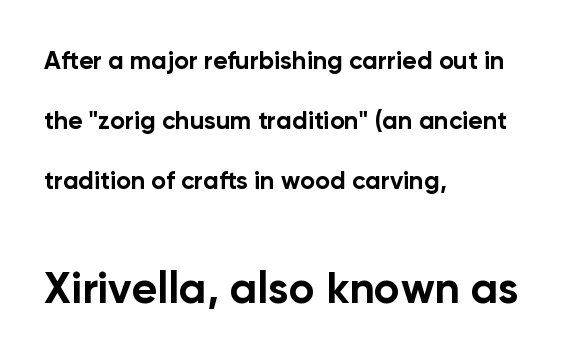
The image shows 44 px bold sans-serif type, upright; set left-aligned, loose line spacing (2.41x), normal letter spacing, not underlined; the second (bottom) block is 1.76x larger; low stroke contrast and a medium x-height.
